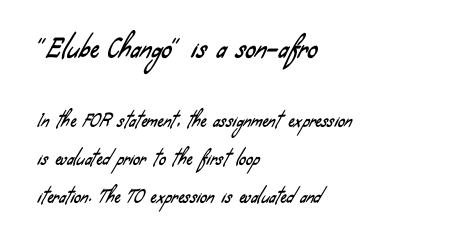
Q: Is the text underlined? A: No.
Q: How is the paragraph aligned? A: Left-aligned.
Q: Is the spacing between letters normal or unusually wide? A: Normal.
Q: Is the spacing between lines tight, normal or loose? A: Loose.
Q: Which block of text is set in a larger size, the first (top) or the second (bottom)? A: The first (top) one.
